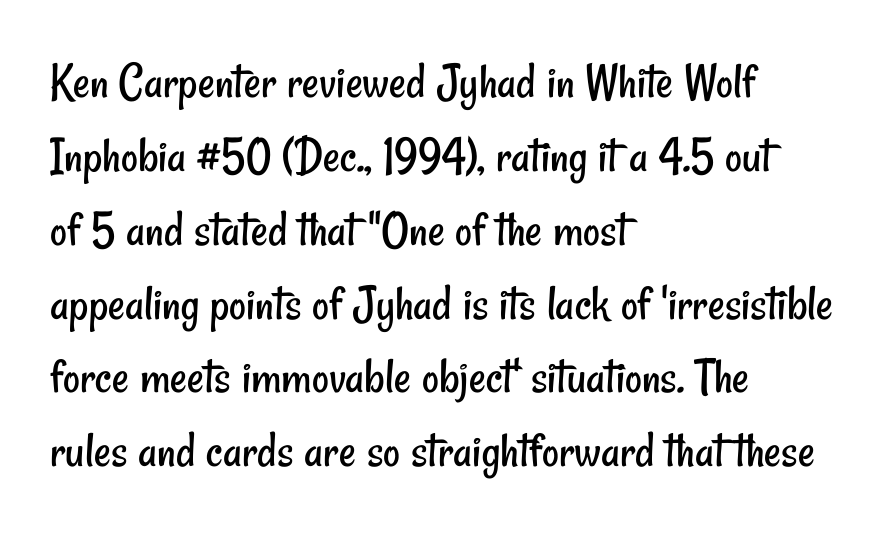
{"serif": "no", "bold": "no", "weight": "regular", "width": "condensed", "stroke_contrast": "low", "x_height": "small", "monospaced": "no", "underline": "no", "align": "left", "line_spacing": "normal", "line_spacing_ratio": 1.42, "letter_spacing": "normal", "letter_spacing_em": 0.0, "glyph_px": 52}
